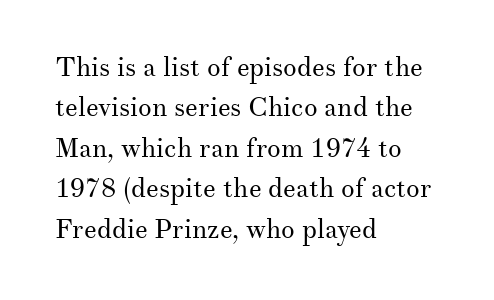
The passage shown stacks its lines at a standard gap. Students, note that the glyphs here touch the page at normal intervals. This reads as an unemphasized weight, regular at the heaviest. Typeset ragged right — the left edge is the straight one. No italicization has been applied; the sample stays upright.
